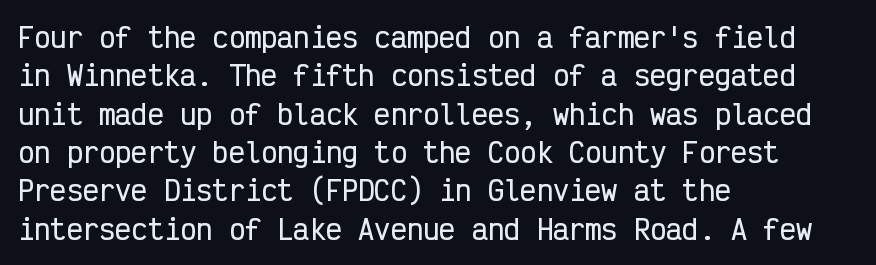
The image shows 27 px text type, upright; set left-aligned, normal line spacing (1.42x), normal letter spacing, not underlined.
